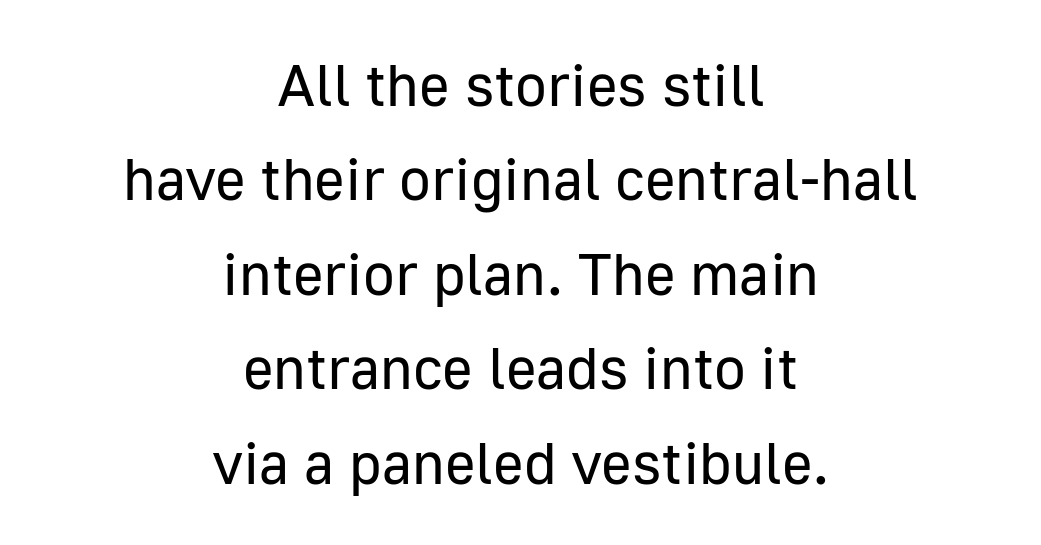
Q: Is the text bold? A: No.
Q: Is the text italic (slanted)? A: No, it is upright.
Q: Is the typeface a serif or a sans-serif typeface? A: Sans-serif.
Q: Is the text underlined? A: No.
Q: How is the paragraph aligned? A: Centered.
Q: Is the spacing between letters normal or unusually wide? A: Normal.
Q: Is the spacing between lines tight, normal or loose? A: Normal.
Q: Width (condensed, normal, or wide)? A: Normal.
Q: Stroke contrast? A: Low.
Q: x-height? A: Medium.
Q: Monospaced? A: No.
